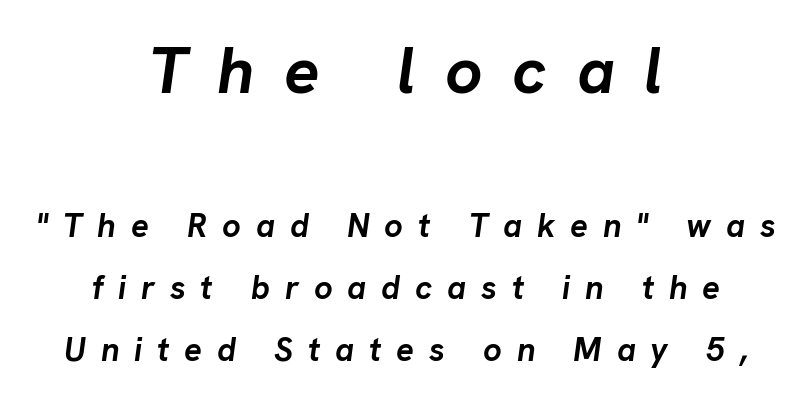
Q: Is the text bold? A: Yes.
Q: Is the text italic (slanted)? A: Yes, it leans right by about 8 degrees.
Q: Is the text underlined? A: No.
Q: How is the paragraph aligned? A: Centered.
Q: Is the spacing between letters normal or unusually wide? A: Unusually wide.
Q: Which block of text is set in a larger size, the first (top) or the second (bottom)? A: The first (top) one.
Q: Width (condensed, normal, or wide)? A: Normal.
Q: Stroke contrast? A: Low.
Q: x-height? A: Medium.
Q: Monospaced? A: No.
